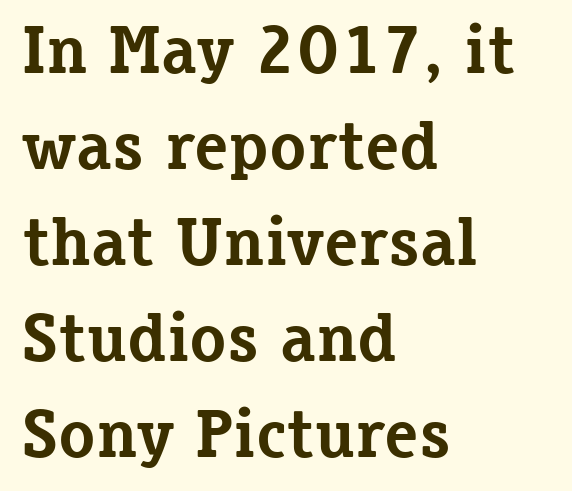
{"serif": "yes", "italic": "no", "bold": "yes", "weight": "bold", "width": "normal", "stroke_contrast": "low", "x_height": "medium", "monospaced": "no", "underline": "no", "align": "left", "line_spacing": "normal", "line_spacing_ratio": 1.41, "letter_spacing": "normal", "letter_spacing_em": 0.0, "glyph_px": 68}
